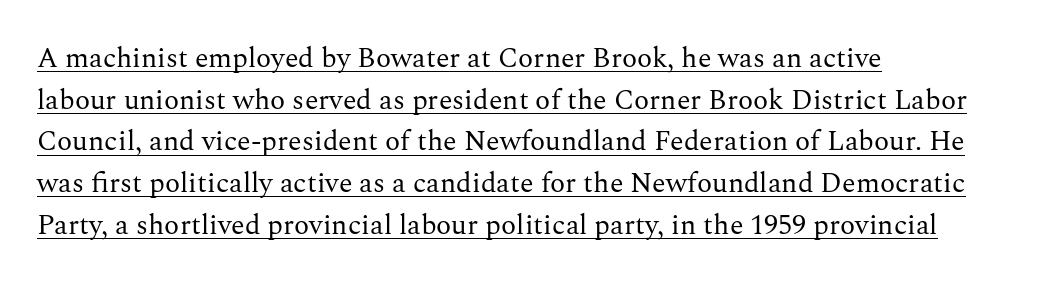
{"serif": "yes", "italic": "no", "bold": "no", "weight": "regular", "width": "normal", "stroke_contrast": "medium", "x_height": "medium", "monospaced": "no", "underline": "yes", "align": "left", "line_spacing": "normal", "line_spacing_ratio": 1.49, "letter_spacing": "normal", "letter_spacing_em": 0.0, "glyph_px": 28}
